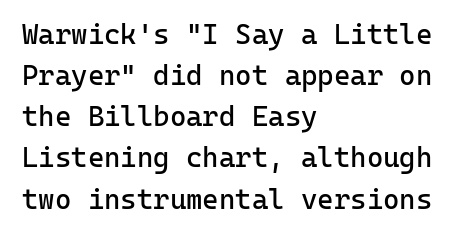
Q: Is the text bold? A: No.
Q: Is the text italic (slanted)? A: No, it is upright.
Q: Is the typeface a serif or a sans-serif typeface? A: Sans-serif.
Q: Is the text underlined? A: No.
Q: How is the paragraph aligned? A: Left-aligned.
Q: Is the spacing between letters normal or unusually wide? A: Normal.
Q: Is the spacing between lines tight, normal or loose? A: Normal.
Q: Width (condensed, normal, or wide)? A: Normal.
Q: Stroke contrast? A: Low.
Q: x-height? A: Medium.
Q: Monospaced? A: Yes.
